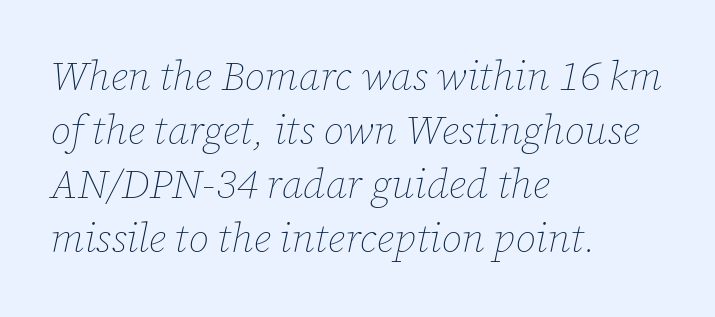
{"italic": "yes", "lean": "right", "slant_degrees": 12, "bold": "no", "weight": "thin", "width": "normal", "stroke_contrast": "low", "x_height": "medium", "monospaced": "no", "underline": "no", "align": "left", "line_spacing": "normal", "line_spacing_ratio": 1.32, "letter_spacing": "normal", "letter_spacing_em": 0.0, "glyph_px": 41}
